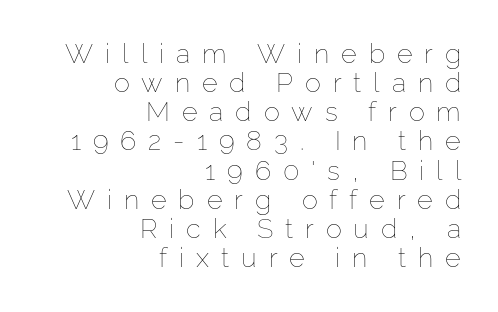
{"italic": "no", "bold": "no", "underline": "no", "align": "right", "line_spacing": "tight", "line_spacing_ratio": 1.08, "letter_spacing": "wide", "letter_spacing_em": 0.44, "glyph_px": 27}
